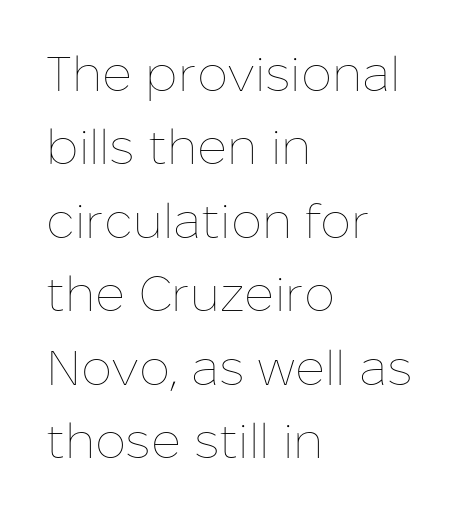
{"italic": "no", "bold": "no", "weight": "thin", "width": "normal", "stroke_contrast": "low", "x_height": "medium", "monospaced": "no", "underline": "no", "align": "left", "line_spacing": "normal", "line_spacing_ratio": 1.5, "letter_spacing": "normal", "letter_spacing_em": 0.0, "glyph_px": 49}
